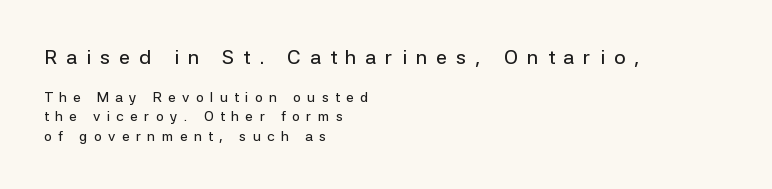
{"italic": "no", "underline": "no", "align": "left", "line_spacing": "normal", "line_spacing_ratio": 1.39, "letter_spacing": "wide", "letter_spacing_em": 0.45, "larger_block": "first", "size_ratio": 1.43, "glyph_px": 20}
